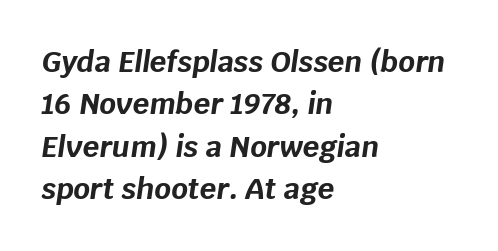
The image shows 29 px bold type, italic (leaning right); set left-aligned, normal line spacing (1.46x), normal letter spacing, not underlined; low stroke contrast and a large x-height.
